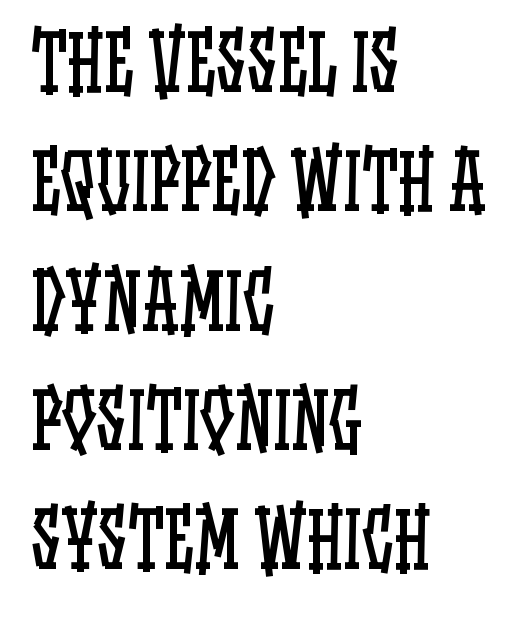
Q: Is the text bold? A: No.
Q: Is the text italic (slanted)? A: No, it is upright.
Q: Is the text underlined? A: No.
Q: How is the paragraph aligned? A: Left-aligned.
Q: Is the spacing between letters normal or unusually wide? A: Normal.
Q: Is the spacing between lines tight, normal or loose? A: Normal.
Q: Width (condensed, normal, or wide)? A: Condensed.
Q: Stroke contrast? A: Low.
Q: x-height? A: Large.
Q: Monospaced? A: No.
